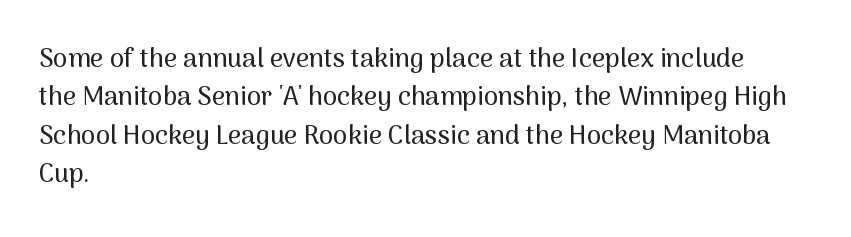
These lines keep a tight, regular rhythm from letter to letter. A student would call this left alignment; a typographer would say flush left, rag right. Descenders are the only things crossing below the line. Evenly set lines give the paragraph a standard silhouette. Ordinary non-slanted type is in use.
